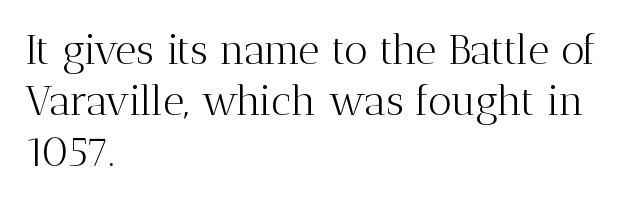
{"serif": "yes", "italic": "no", "bold": "no", "weight": "light", "width": "normal", "stroke_contrast": "medium", "x_height": "medium", "monospaced": "no", "underline": "no", "align": "left", "line_spacing": "normal", "line_spacing_ratio": 1.25, "letter_spacing": "normal", "letter_spacing_em": 0.0, "glyph_px": 41}
